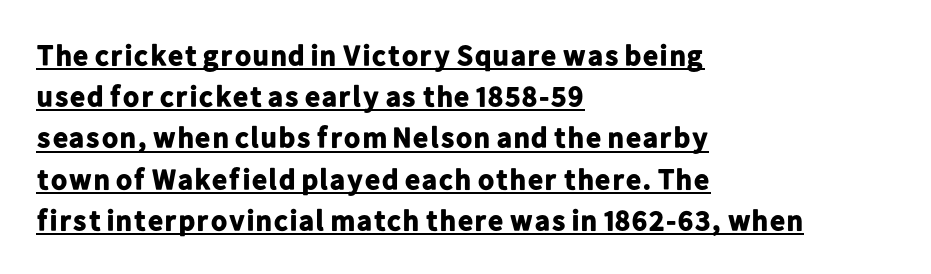
As a designer I'd log this as weight 700, bold. Stroke terminals: plain, sans-serif. In terms of letterspacing, this is plain default setting. Honestly, the row spacing looks completely unremarkable. Beneath each row of characters lies a ruled line.
